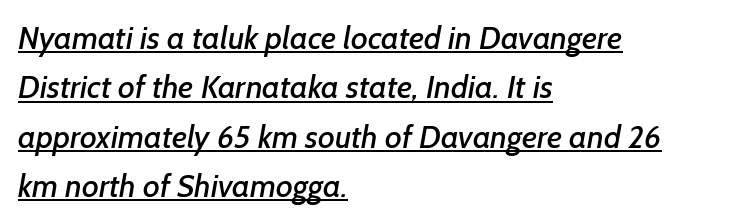
{"serif": "no", "width": "normal", "stroke_contrast": "low", "x_height": "medium", "monospaced": "no", "underline": "yes", "align": "left", "line_spacing": "normal", "line_spacing_ratio": 1.54, "letter_spacing": "normal", "letter_spacing_em": 0.0, "glyph_px": 32}
